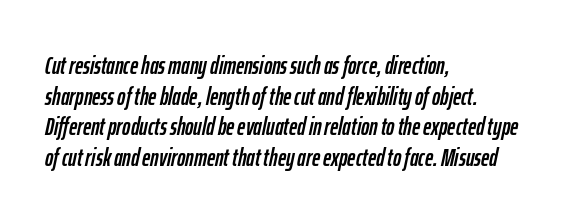
Q: Is the text italic (slanted)? A: Yes, it leans right by about 12 degrees.
Q: Is the text underlined? A: No.
Q: How is the paragraph aligned? A: Left-aligned.
Q: Is the spacing between letters normal or unusually wide? A: Normal.
